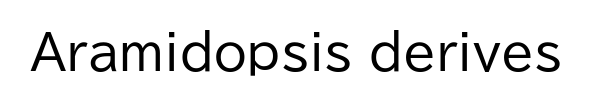
Observe the absence of serifs on each vertical stroke in this sample. The passage shown has conventional tracking throughout. Every character sits straight up, as roman type does. No letter is thick-stroked: the sample isn't bold. Think of a printed novel: that variable character pitch is what you see here. The area under the type is left untouched.
